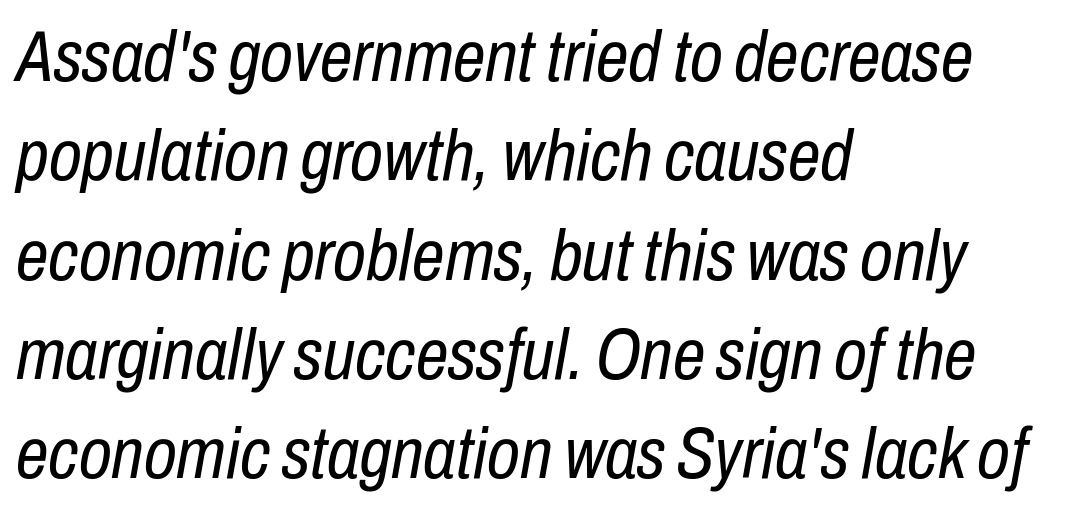
{"italic": "yes", "lean": "right", "slant_degrees": 10, "bold": "no", "weight": "regular", "width": "condensed", "stroke_contrast": "low", "x_height": "medium", "monospaced": "no", "underline": "no", "align": "left", "line_spacing": "normal", "line_spacing_ratio": 1.36, "letter_spacing": "normal", "letter_spacing_em": 0.0, "glyph_px": 73}
